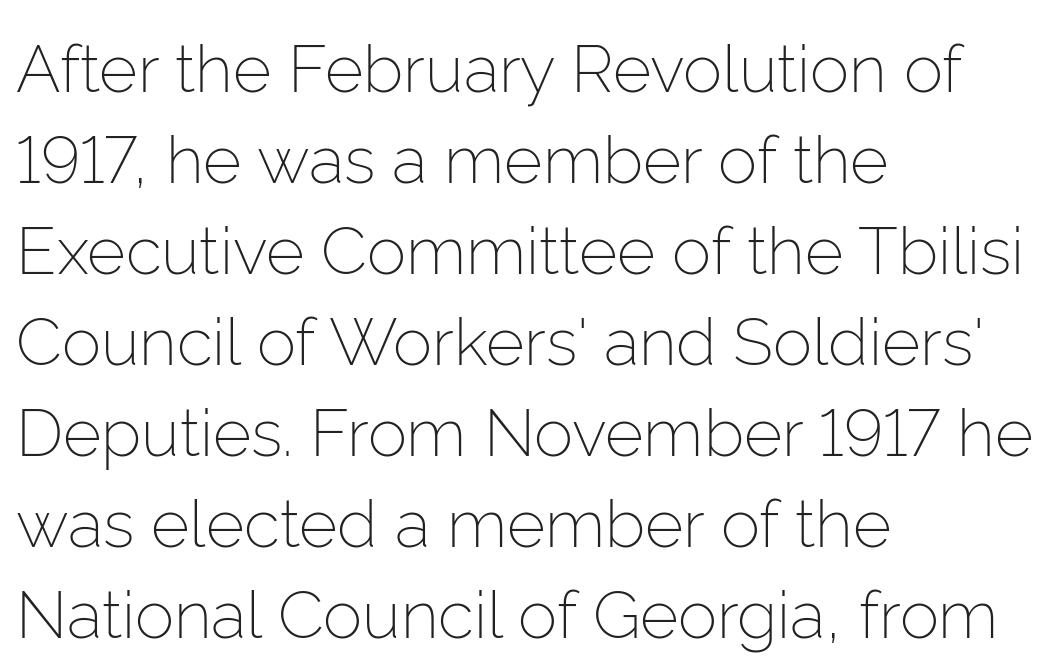
The typography opts for an upright posture over an oblique one. The designer went with a sans here, leaving each stem footless. A bare baseline throughout the passage. The passage shown stacks its lines at a standard gap. A light-to-regular cut is what we see here.
